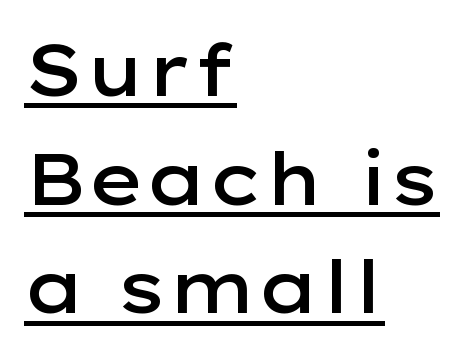
Q: Is the text bold? A: Semi-bold.
Q: Is the text italic (slanted)? A: No, it is upright.
Q: Is the typeface a serif or a sans-serif typeface? A: Sans-serif.
Q: Is the text underlined? A: Yes.
Q: How is the paragraph aligned? A: Left-aligned.
Q: Is the spacing between letters normal or unusually wide? A: Normal.
Q: Is the spacing between lines tight, normal or loose? A: Normal.
Q: Width (condensed, normal, or wide)? A: Wide.
Q: Stroke contrast? A: Low.
Q: x-height? A: Medium.
Q: Monospaced? A: No.
